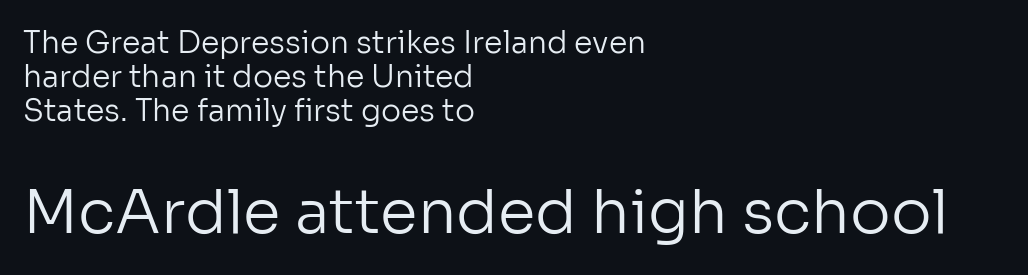
{"serif": "no", "italic": "no", "bold": "no", "weight": "regular", "width": "normal", "stroke_contrast": "low", "x_height": "medium", "monospaced": "no", "underline": "no", "align": "left", "line_spacing": "tight", "line_spacing_ratio": 1.13, "letter_spacing": "normal", "letter_spacing_em": 0.0, "larger_block": "second", "size_ratio": 2.03, "glyph_px": 61}
